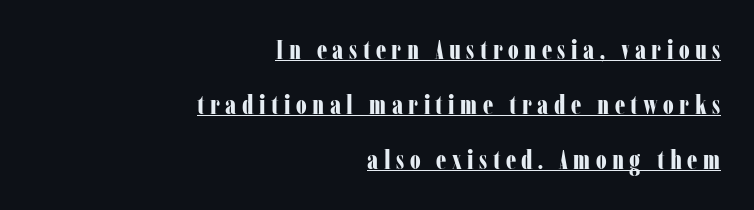
This rendering widens character spacing well past its baseline value. This sample is right-justified, so line beginnings fall wherever the words allow. Thick stems and heavy bowls — unmistakably bold. Vertically, the passage feels expansive, rows floating well apart. Ascenders rise straight up at ninety degrees. Honestly, the underline is the first thing you notice here.
